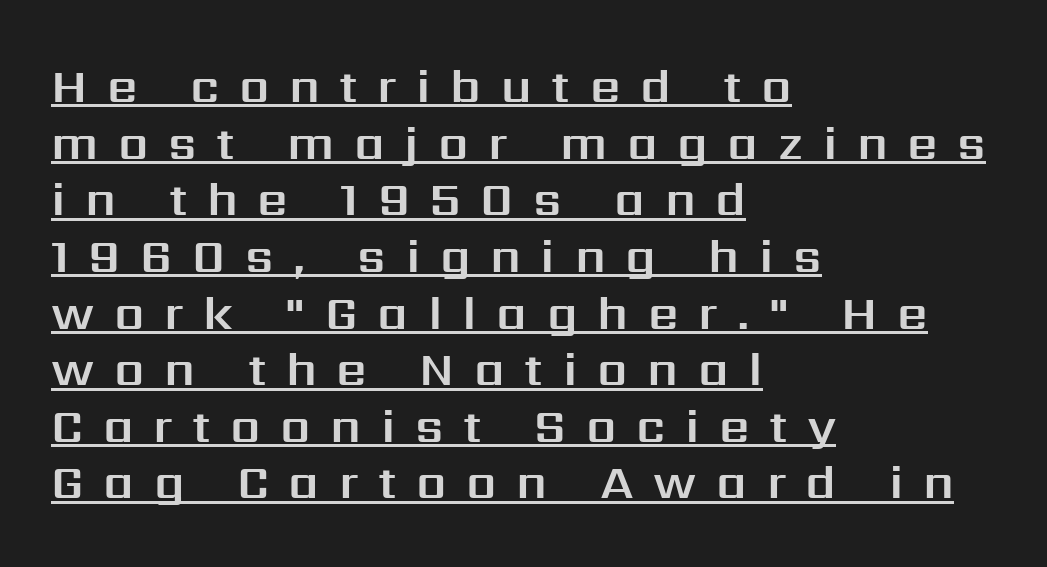
Compared with undecorated copy, this sample adds a rule below the words. The characters display no serif detailing; their extremities are plain. The face used here is proportionally spaced, like ordinary book or web type. Here the glyphs are tracked loosely, breaking word shapes into spaced letters. Every row of glyphs begins at an identical x-position on the left.
